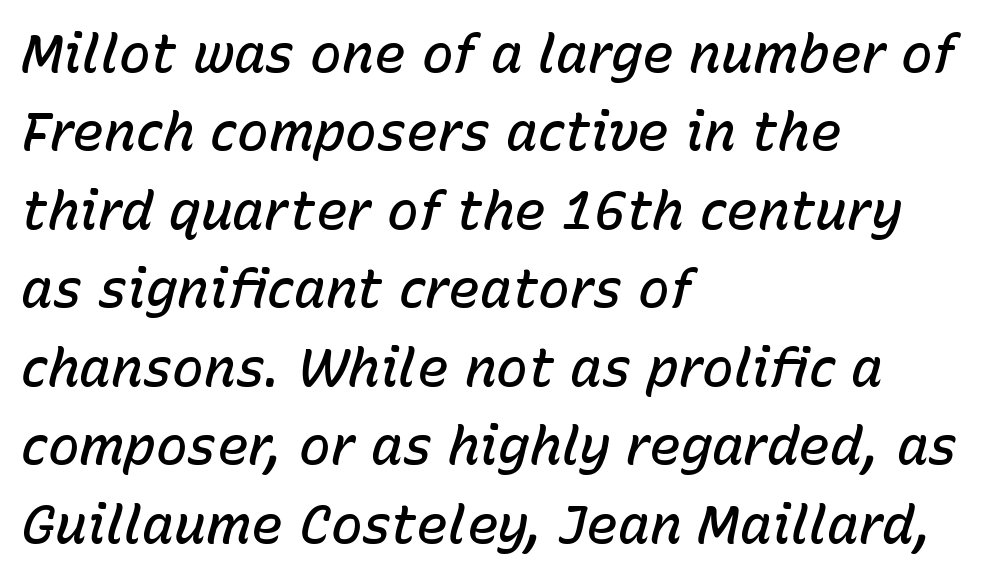
It's the slanting kind of type. The tracking reads as untouched default to a designer's eye. Rule under the text: the space is simply empty. Rows of type keep a routine distance in the vertical direction. This is moderately heavy type, rendered in semibold.
